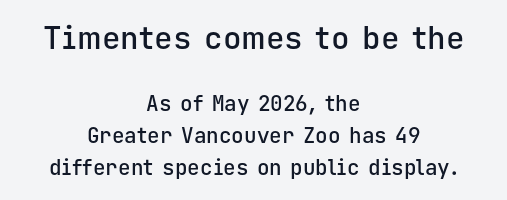
The image shows 31 px semibold sans-serif type, upright, monospaced; set centered, normal line spacing (1.53x), normal letter spacing, not underlined; the first (top) block is 1.48x larger; low stroke contrast and a medium x-height.
